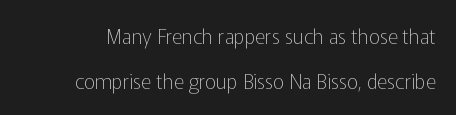
The image shows 20 px text type, upright; set loose line spacing (2.25x), normal letter spacing, not underlined.
